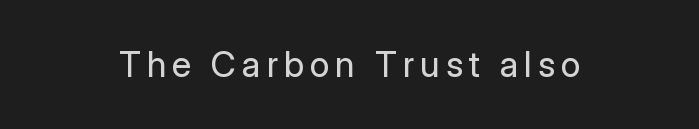
{"serif": "no", "italic": "no", "bold": "no", "weight": "regular", "width": "normal", "stroke_contrast": "low", "x_height": "medium", "monospaced": "no", "underline": "no", "glyph_px": 35}
